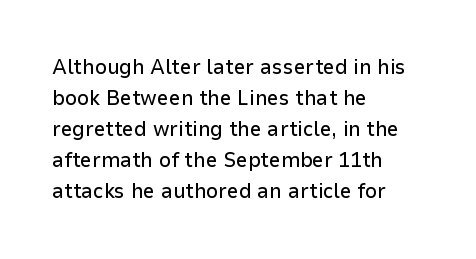
Does the copy run flush right? No — it runs flush left. The specimen reads as upright at a glance. Between one letter and the next there's only the usual sliver of space. The designer left line spacing at the default.
